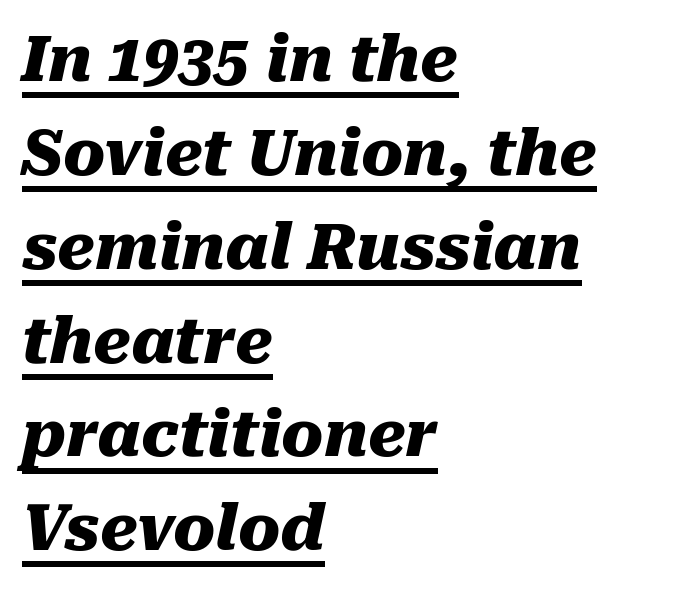
Q: Is the text bold? A: Yes.
Q: Is the text italic (slanted)? A: Yes, it leans right by about 10 degrees.
Q: Is the text underlined? A: Yes.
Q: How is the paragraph aligned? A: Left-aligned.
Q: Is the spacing between letters normal or unusually wide? A: Normal.
Q: Is the spacing between lines tight, normal or loose? A: Normal.
Q: Width (condensed, normal, or wide)? A: Normal.
Q: Stroke contrast? A: Medium.
Q: x-height? A: Medium.
Q: Monospaced? A: No.
